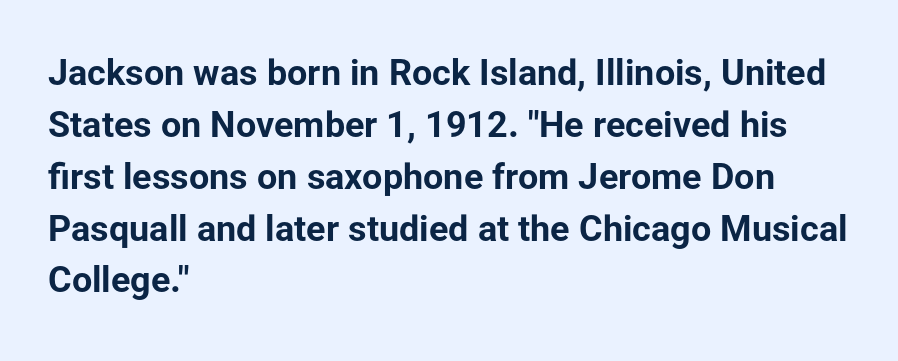
{"serif": "no", "italic": "no", "bold": "yes", "weight": "bold", "width": "normal", "stroke_contrast": "low", "x_height": "medium", "monospaced": "no", "underline": "no", "align": "left", "line_spacing": "normal", "line_spacing_ratio": 1.44, "letter_spacing": "normal", "letter_spacing_em": 0.0, "glyph_px": 36}
